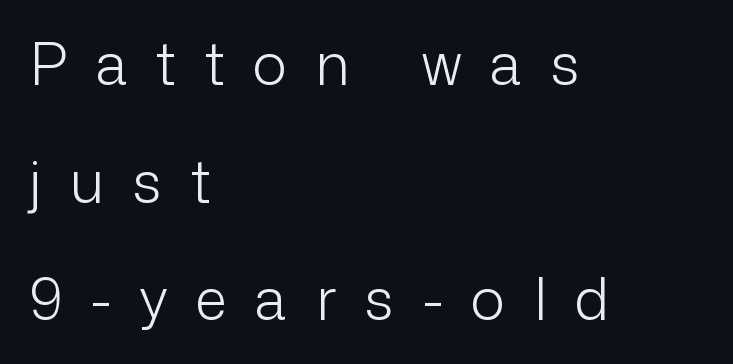
{"serif": "no", "italic": "no", "bold": "no", "weight": "light", "width": "normal", "stroke_contrast": "low", "x_height": "medium", "monospaced": "no", "underline": "no", "align": "left", "line_spacing": "loose", "line_spacing_ratio": 2.03, "letter_spacing": "wide", "letter_spacing_em": 0.5, "glyph_px": 58}
